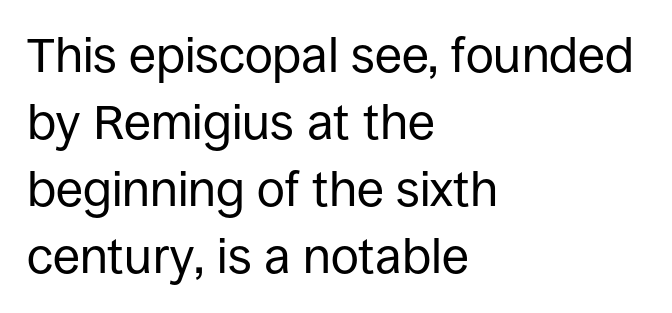
{"serif": "no", "italic": "no", "bold": "no", "weight": "regular", "width": "normal", "stroke_contrast": "low", "x_height": "large", "monospaced": "no", "underline": "no", "align": "left", "line_spacing": "normal", "line_spacing_ratio": 1.37, "letter_spacing": "normal", "letter_spacing_em": 0.0, "glyph_px": 49}
